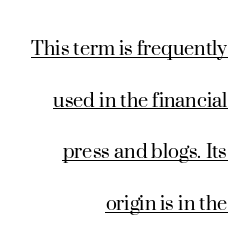
The image shows 23 px text type, upright; set right-aligned, loose line spacing (2.24x), normal letter spacing, underlined.
